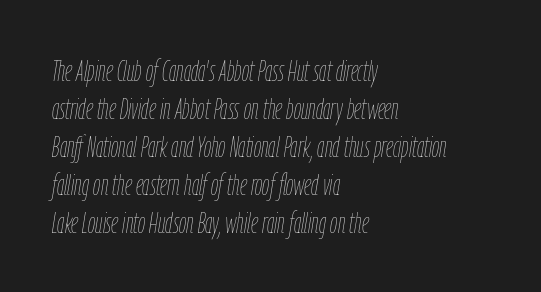
{"italic": "yes", "lean": "right", "slant_degrees": 9, "bold": "no", "weight": "thin", "width": "condensed", "stroke_contrast": "low", "x_height": "medium", "monospaced": "no", "underline": "no", "align": "left", "line_spacing": "normal", "line_spacing_ratio": 1.31, "letter_spacing": "normal", "letter_spacing_em": 0.0, "glyph_px": 29}
